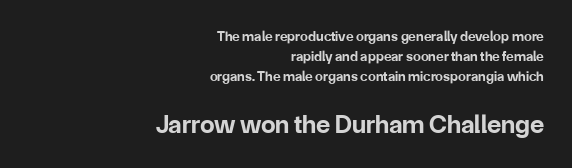
This sample uses an upright cut, with every glyph sitting square on the baseline. Typographic density is high because the face is bold. Honestly, there is no underline to notice here at all. The space between consecutive lines is moderate. The rendering enlarges the type as you move from the upper chunk to the lower. Standard letterfit; no display-style spreading of the glyphs.
